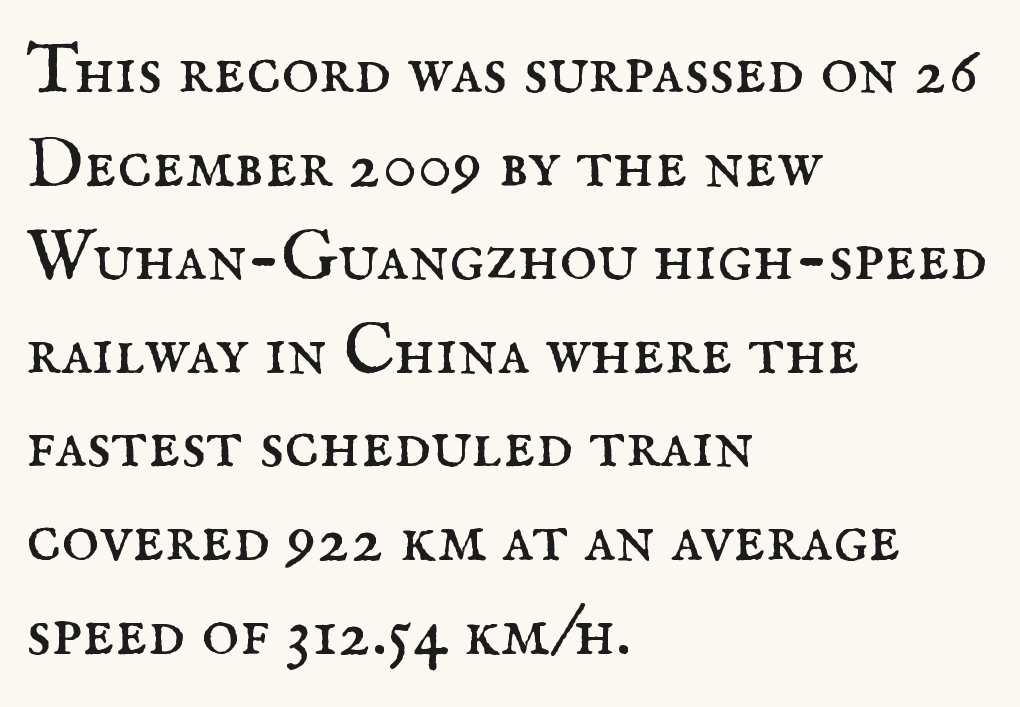
Unlike italic type, these characters show no tilt at all. The space beneath each line is pristine and unruled. A quiet, ordinary-to-light weight characterises the typeface. Regular leading.
